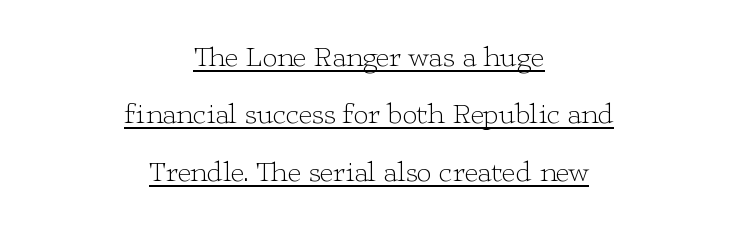
Q: Is the text bold? A: No.
Q: Is the text italic (slanted)? A: No, it is upright.
Q: Is the typeface a serif or a sans-serif typeface? A: Serif.
Q: Is the text underlined? A: Yes.
Q: How is the paragraph aligned? A: Centered.
Q: Is the spacing between letters normal or unusually wide? A: Normal.
Q: Is the spacing between lines tight, normal or loose? A: Loose.
Q: Width (condensed, normal, or wide)? A: Wide.
Q: Stroke contrast? A: Low.
Q: x-height? A: Medium.
Q: Monospaced? A: No.
